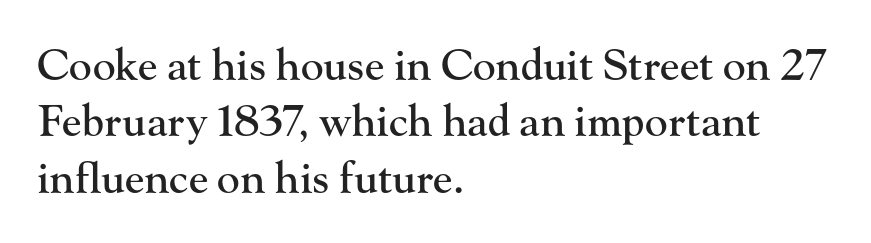
Line starts are locked; line ends wander. Spacing verdict: proportional, widths tailored to each character. Decoration check: the copy has no underline. This block has exactly the height ordinary leading produces. Posture: vertical.
